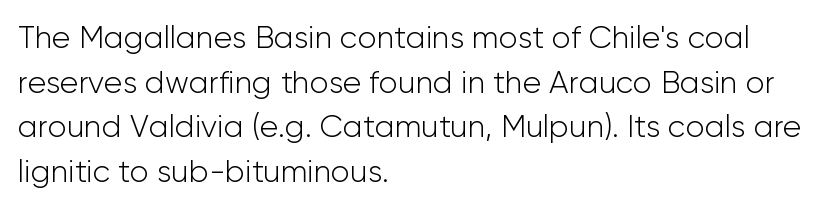
Q: Is the text bold? A: No.
Q: Is the text italic (slanted)? A: No, it is upright.
Q: Is the typeface a serif or a sans-serif typeface? A: Sans-serif.
Q: Is the text underlined? A: No.
Q: How is the paragraph aligned? A: Left-aligned.
Q: Is the spacing between letters normal or unusually wide? A: Normal.
Q: Is the spacing between lines tight, normal or loose? A: Normal.
Q: Width (condensed, normal, or wide)? A: Normal.
Q: Stroke contrast? A: Low.
Q: x-height? A: Medium.
Q: Monospaced? A: No.
